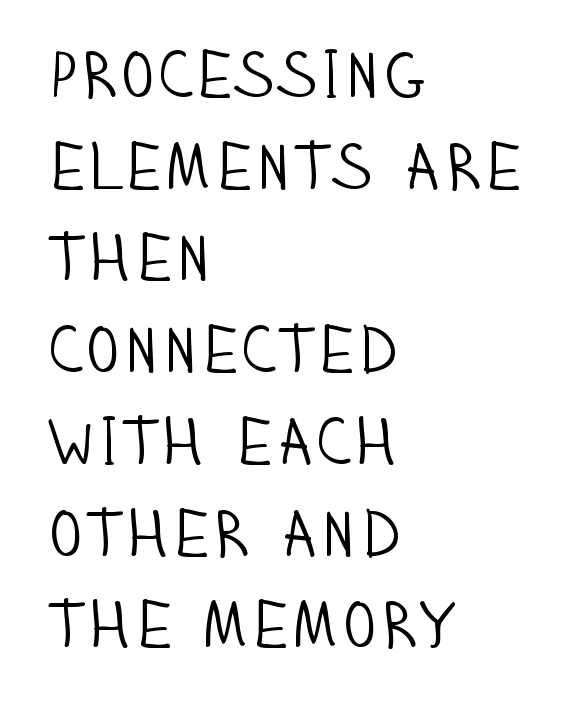
The image shows 66 px light, condensed sans-serif type, upright; set left-aligned, normal line spacing (1.39x), normal letter spacing, not underlined; low stroke contrast and a large x-height.
